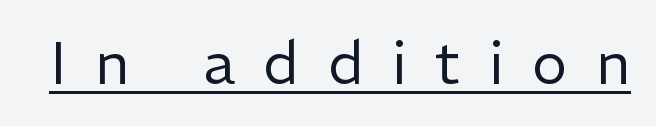
Q: Is the text bold? A: No.
Q: Is the text italic (slanted)? A: No, it is upright.
Q: Is the typeface a serif or a sans-serif typeface? A: Sans-serif.
Q: Is the text underlined? A: Yes.
Q: Is the spacing between letters normal or unusually wide? A: Unusually wide.
Q: Width (condensed, normal, or wide)? A: Normal.
Q: Stroke contrast? A: Low.
Q: x-height? A: Medium.
Q: Monospaced? A: No.
